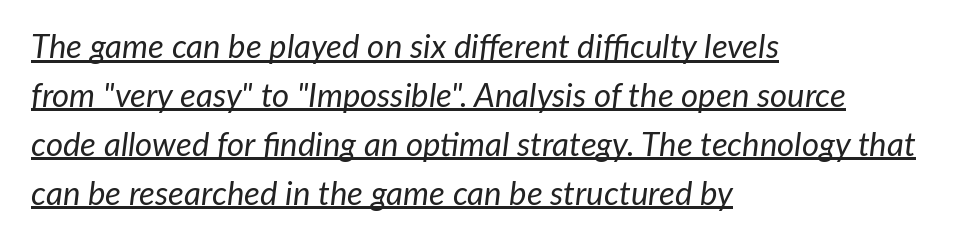
The typesetter chose a ragged-right arrangement here. A quiet, ordinary-to-light weight characterises the typeface. Varying glyph widths throughout — classic text-font behaviour. This sample keeps an unexceptional amount of space between lines.
